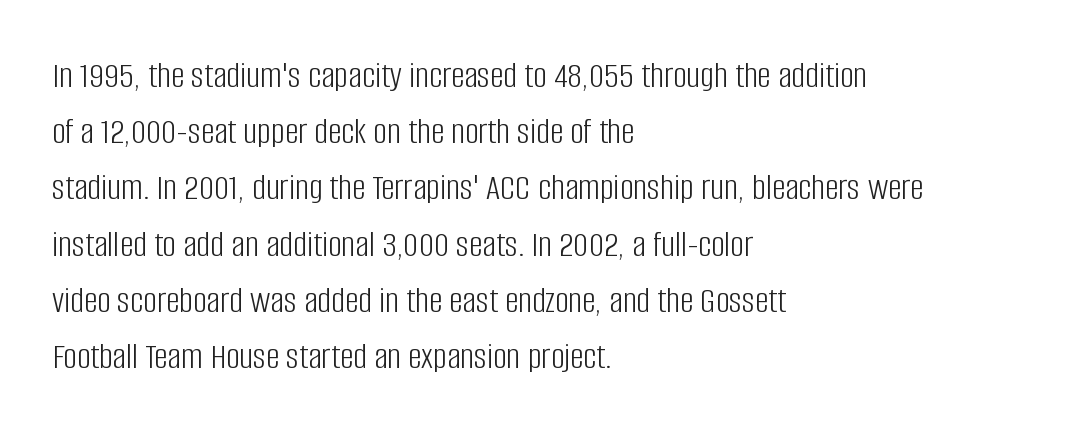
When letters stand straight like this, we call the style roman or upright. Look at the tracking — it's just the regular setting, nothing added. The strokes are not fattened; the text isn't bold. These lines are rendered in a variable-pitch font. The rendering uses a moderate line-height, typical for paragraphs.
